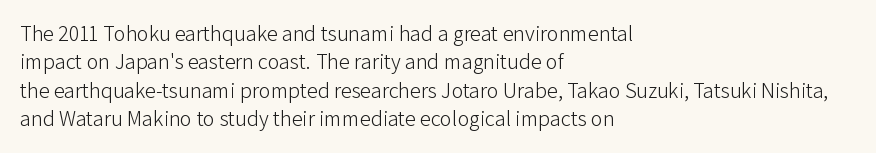
Q: Is the text bold? A: No.
Q: Is the text italic (slanted)? A: No, it is upright.
Q: Is the text underlined? A: No.
Q: How is the paragraph aligned? A: Left-aligned.
Q: Is the spacing between letters normal or unusually wide? A: Normal.
Q: Is the spacing between lines tight, normal or loose? A: Normal.
